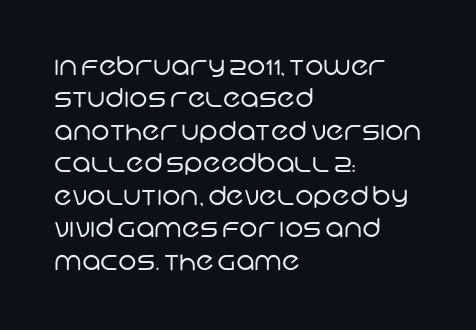
The image shows 26 px text type; set left-aligned, normal line spacing (1.25x), normal letter spacing, not underlined.
